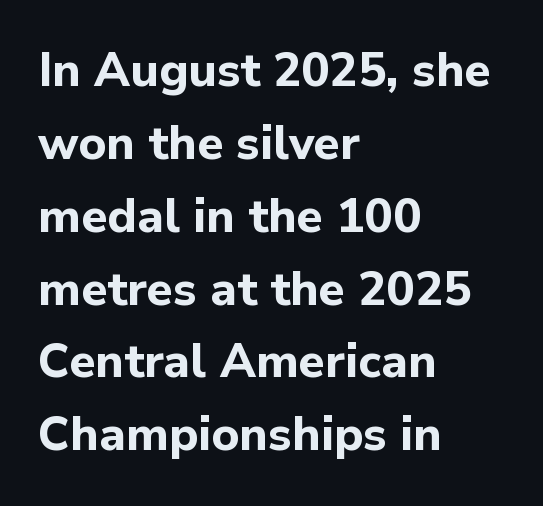
Q: Is the text bold? A: Yes.
Q: Is the text italic (slanted)? A: No, it is upright.
Q: Is the typeface a serif or a sans-serif typeface? A: Sans-serif.
Q: Is the text underlined? A: No.
Q: How is the paragraph aligned? A: Left-aligned.
Q: Is the spacing between letters normal or unusually wide? A: Normal.
Q: Is the spacing between lines tight, normal or loose? A: Normal.
Q: Width (condensed, normal, or wide)? A: Normal.
Q: Stroke contrast? A: Low.
Q: x-height? A: Medium.
Q: Monospaced? A: No.
